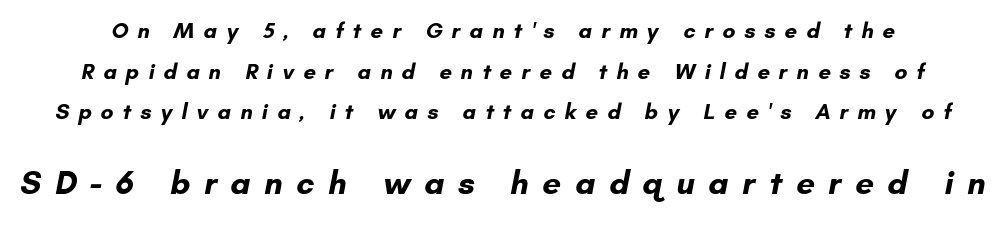
In terms of letterspacing, this is a distinctly airy, spread setting. Here the second block reads like a headline and the first like body copy. The rendering shows plain stroke endings on the letterforms — a sans-serif design. Looks like regular typesetting: each glyph gets only the width it needs. A clean baseline with only descenders dipping below it. Typesetter's note: full bold, strokes at maximum text heaviness.
